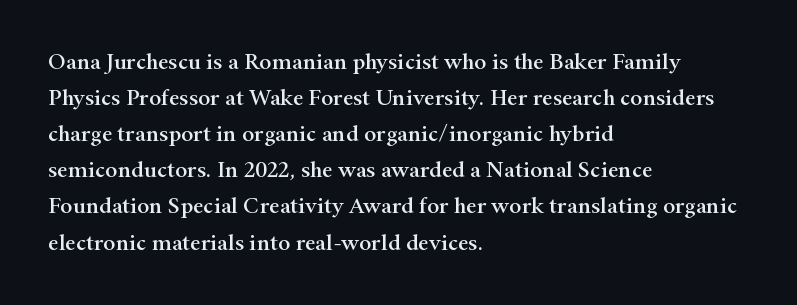
The image shows 23 px text type, upright; set left-aligned, normal line spacing (1.57x), normal letter spacing, not underlined.
